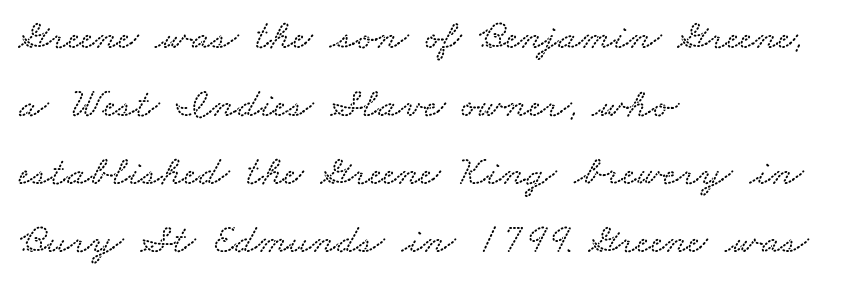
{"width": "wide", "stroke_contrast": "low", "x_height": "small", "monospaced": "no", "underline": "no", "align": "left", "line_spacing": "normal", "line_spacing_ratio": 1.58, "letter_spacing": "normal", "letter_spacing_em": 0.0, "glyph_px": 43}
